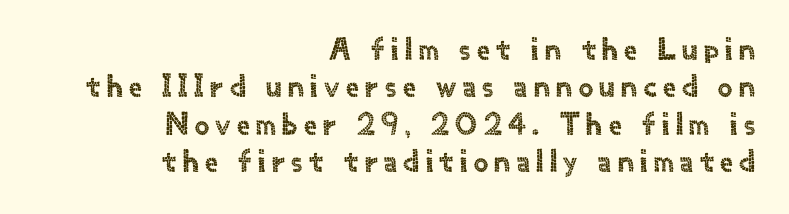
The image shows 32 px sans-serif type, upright; set right-aligned, line spacing 1.17x, unusually wide letter spacing (+0.2 em), not underlined; a small x-height.
